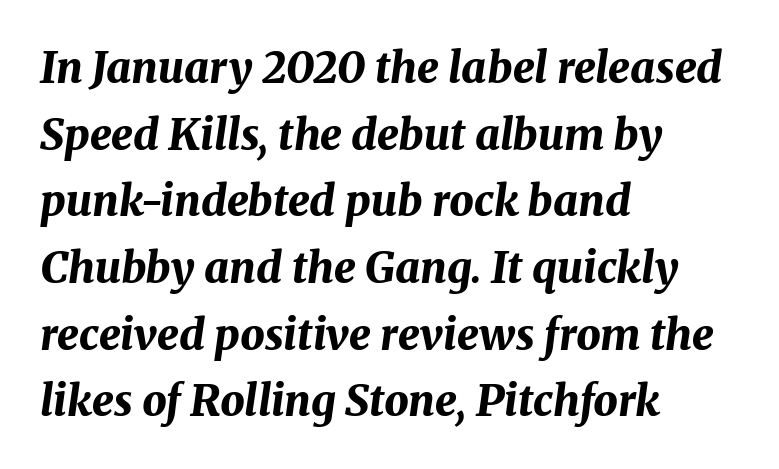
Layout note: lines flush left. Words float on clear page, feet unadorned. The glyphs have the mass of a bold cut. The whole block is typeset with a tilt. In terms of leading, this rendering sits right in the middle. The letterforms sit shoulder to shoulder at normal distance.
